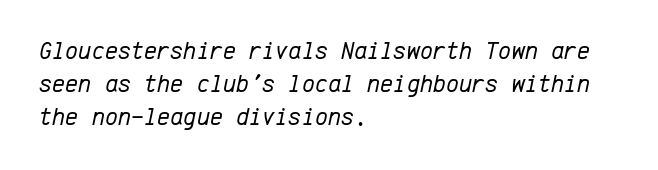
Q: Is the text bold? A: No.
Q: Is the text italic (slanted)? A: Yes, it leans right by about 12 degrees.
Q: Is the text underlined? A: No.
Q: How is the paragraph aligned? A: Left-aligned.
Q: Is the spacing between letters normal or unusually wide? A: Normal.
Q: Is the spacing between lines tight, normal or loose? A: Normal.
